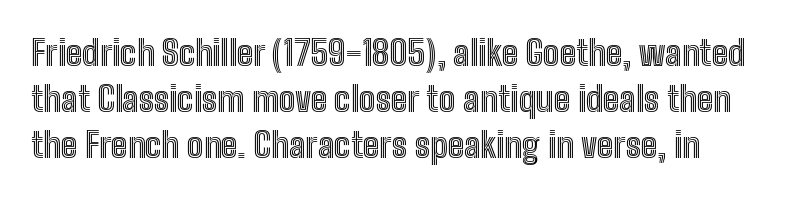
Q: Is the text italic (slanted)? A: No, it is upright.
Q: Is the text underlined? A: No.
Q: Is the spacing between letters normal or unusually wide? A: Normal.
Q: Is the spacing between lines tight, normal or loose? A: Normal.
Q: Width (condensed, normal, or wide)? A: Condensed.
Q: x-height? A: Medium.
Q: Monospaced? A: No.
